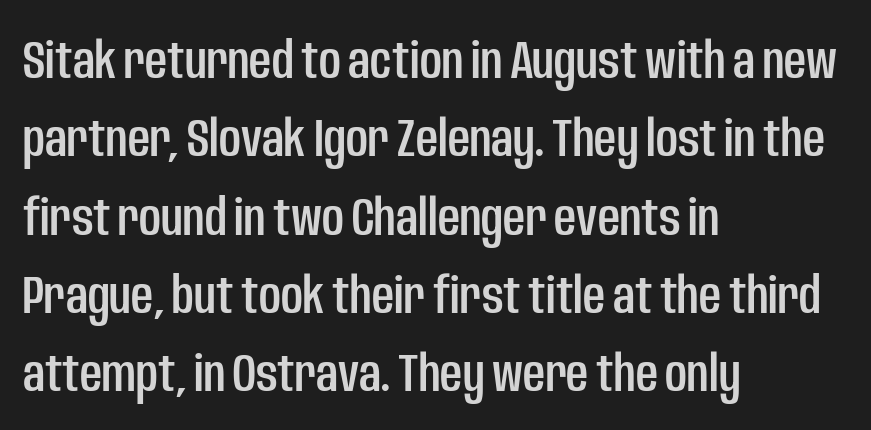
Only glyphs here, with clear space below each row. Students, observe: this is what conventionally led text looks like. The axis of the letterforms is exactly vertical. You could call the tracking neutral — neither tight nor loose. These lines are rendered in a variable-pitch font.
